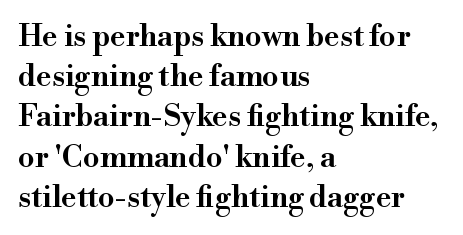
Weight: semibold (demi). Note the varied advance widths — an 'i' is clearly narrower than an 'm'. The string is rendered with underlining switched off. Interline gaps are of average width in this sample. Look at the bottom of the vertical strokes: they flare into serifs here.
